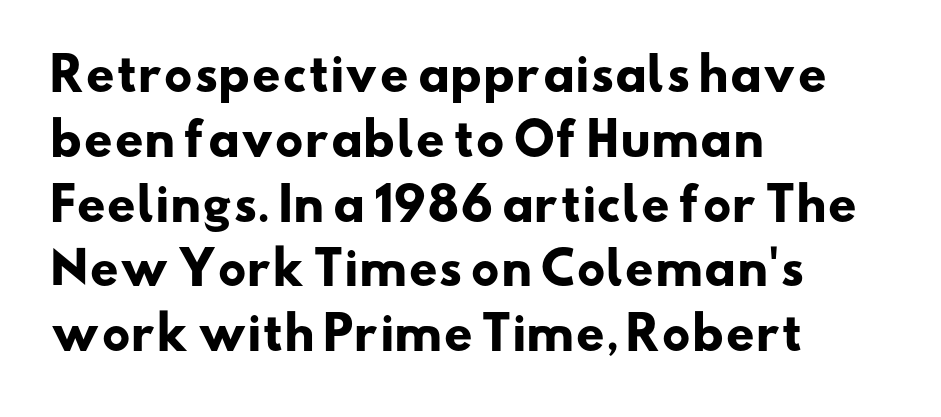
Q: Is the text bold? A: Yes.
Q: Is the typeface a serif or a sans-serif typeface? A: Sans-serif.
Q: Is the text underlined? A: No.
Q: How is the paragraph aligned? A: Left-aligned.
Q: Is the spacing between letters normal or unusually wide? A: Normal.
Q: Is the spacing between lines tight, normal or loose? A: Normal.
Q: Width (condensed, normal, or wide)? A: Wide.
Q: Stroke contrast? A: Low.
Q: x-height? A: Small.
Q: Monospaced? A: No.
